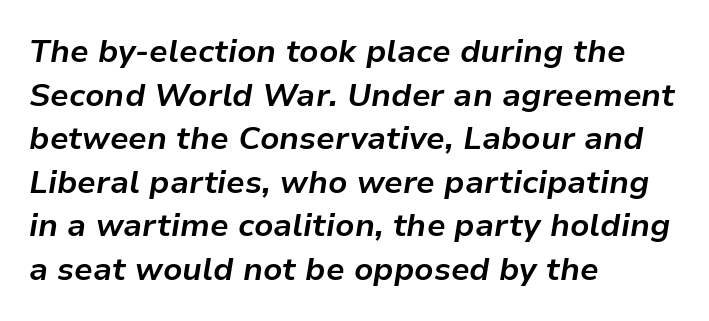
The image shows 32 px bold type, italic (leaning right); set left-aligned, normal line spacing (1.36x), normal letter spacing, not underlined; low stroke contrast and a medium x-height.
